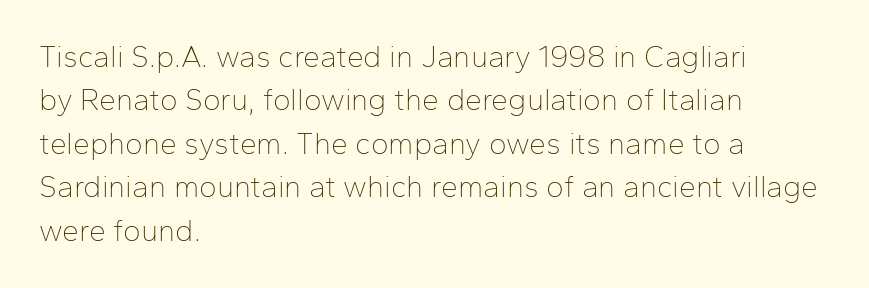
The image shows 30 px thin sans-serif type, upright; set left-aligned, normal line spacing (1.45x), normal letter spacing, not underlined; low stroke contrast and a medium x-height.
